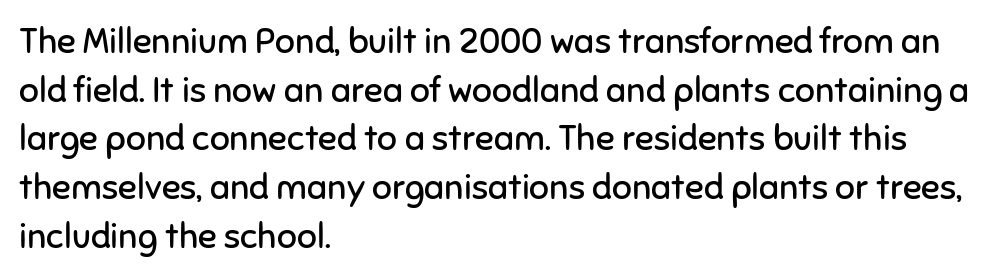
Does the lettering tilt? It doesn't — this is upright. The strokes are not fattened; the text isn't bold. Caption: multi-line text, flush left, ragged right. The rendering uses natural spacing where letterforms have individual widths.
